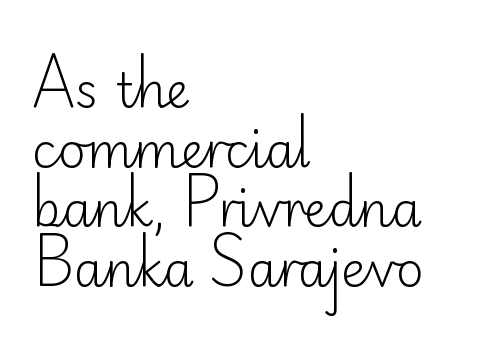
The image shows 48 px light sans-serif type, upright; set left-aligned, line spacing 1.24x, normal letter spacing, not underlined; low stroke contrast and a small x-height.
